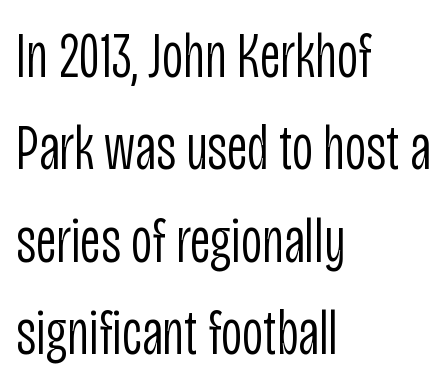
The space beneath each line is pristine and unruled. A roman cut, with each character standing at attention. Stroke mass is kept to a normal reading level or below. Does the type have serifs? No, each stem ends abruptly.
